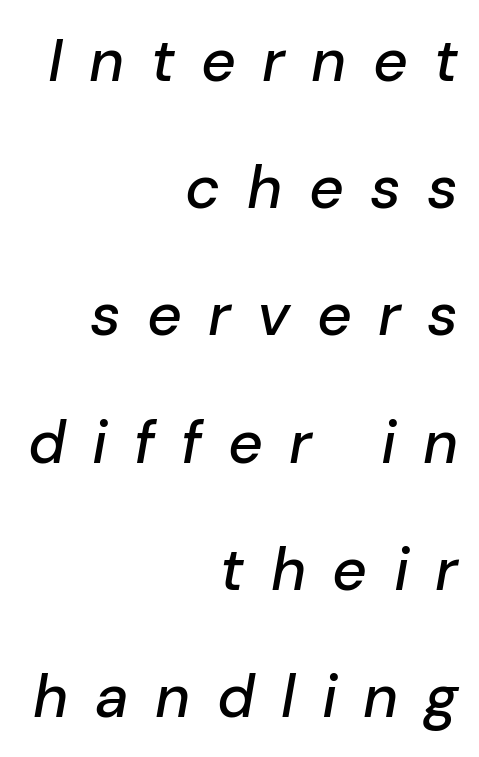
The image shows 60 px text type, italic (leaning right); set right-aligned, loose line spacing (2.12x), unusually wide letter spacing (+0.44 em), not underlined; low stroke contrast and a medium x-height.
